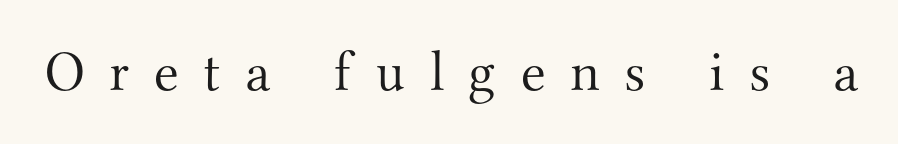
The image shows 57 px light serif type, upright; set unusually wide letter spacing (+0.43 em), not underlined; medium stroke contrast and a small x-height.
